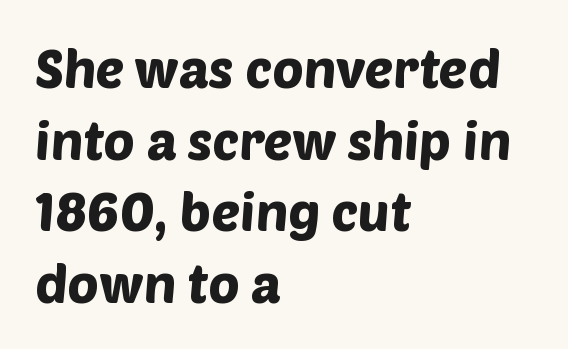
The image shows 53 px sans-serif type; set left-aligned, normal line spacing (1.35x), normal letter spacing, not underlined; low stroke contrast and a large x-height.
